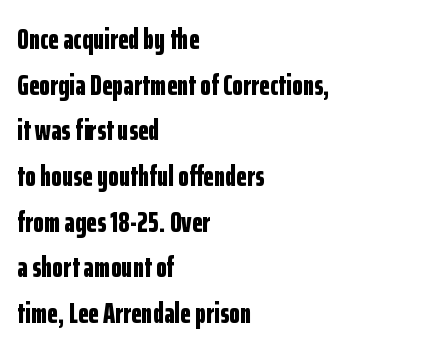
The image shows 28 px bold, condensed sans-serif type, upright; set left-aligned, normal line spacing (1.63x), normal letter spacing, not underlined; low stroke contrast and a medium x-height.
